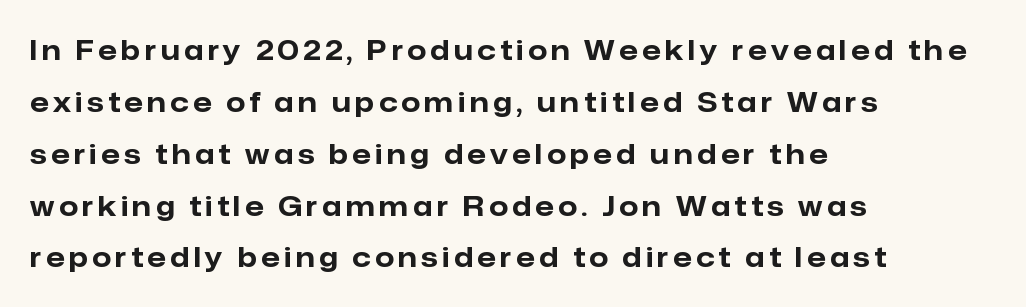
Q: Is the text bold? A: Yes.
Q: Is the text italic (slanted)? A: No, it is upright.
Q: Is the text underlined? A: No.
Q: How is the paragraph aligned? A: Left-aligned.
Q: Is the spacing between lines tight, normal or loose? A: Loose.
